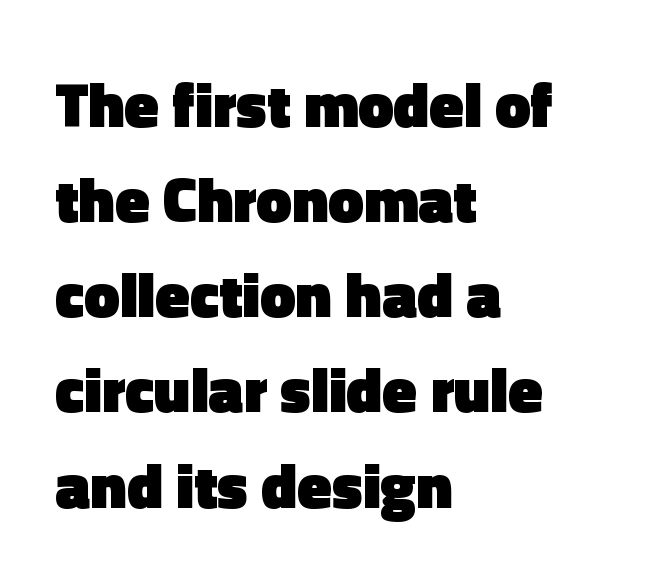
{"serif": "no", "italic": "no", "bold": "yes", "weight": "heavy", "width": "normal", "x_height": "medium", "monospaced": "no", "underline": "no", "align": "left", "line_spacing": "normal", "line_spacing_ratio": 1.51, "letter_spacing": "normal", "letter_spacing_em": 0.0, "glyph_px": 63}
